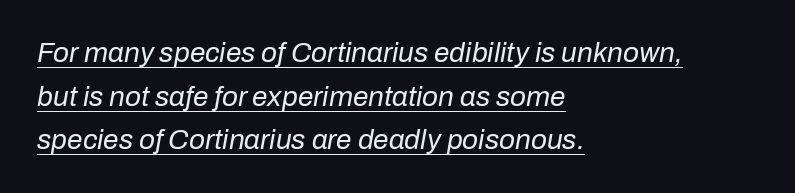
Q: Is the text bold? A: No.
Q: Is the text italic (slanted)? A: Yes, it leans right by about 10 degrees.
Q: Is the text underlined? A: Yes.
Q: How is the paragraph aligned? A: Left-aligned.
Q: Is the spacing between letters normal or unusually wide? A: Normal.
Q: Is the spacing between lines tight, normal or loose? A: Normal.
Q: Width (condensed, normal, or wide)? A: Normal.
Q: Stroke contrast? A: Low.
Q: x-height? A: Medium.
Q: Monospaced? A: No.
